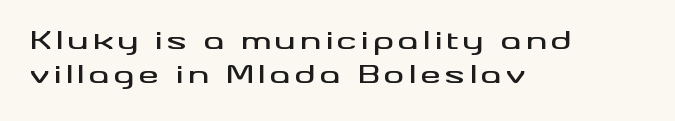
{"italic": "no", "underline": "no", "align": "left", "line_spacing": "normal", "line_spacing_ratio": 1.37, "glyph_px": 25}
